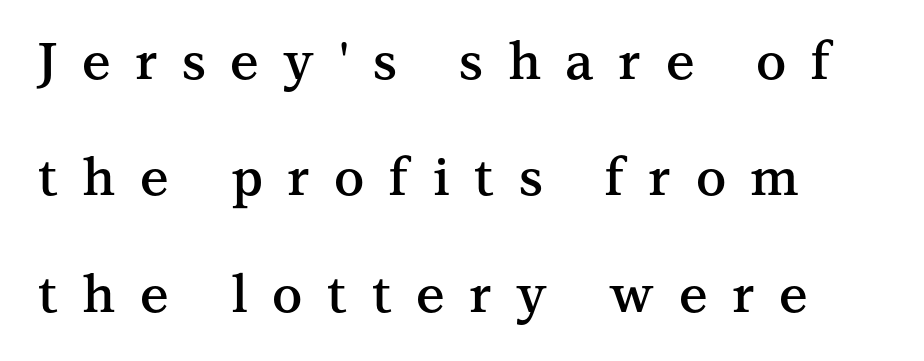
The image shows 51 px semibold serif type, upright; set left-aligned, loose line spacing (2.28x), unusually wide letter spacing (+0.48 em), not underlined; medium stroke contrast and a medium x-height.
